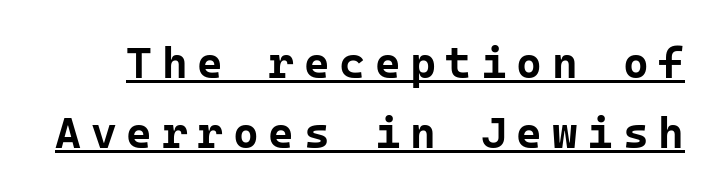
The image shows 44 px bold sans-serif type, upright, monospaced; set normal line spacing (1.59x), unusually wide letter spacing (+0.22 em), underlined; low stroke contrast and a medium x-height.
